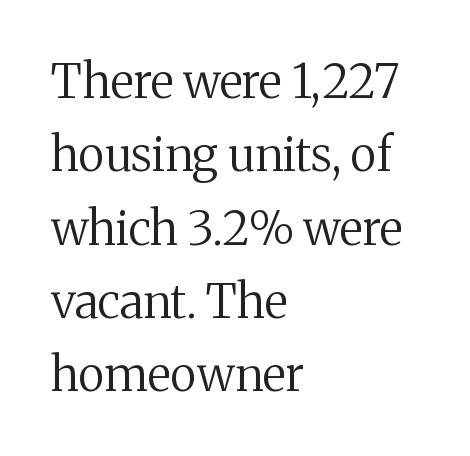
Q: Is the text bold? A: No.
Q: Is the text italic (slanted)? A: No, it is upright.
Q: Is the typeface a serif or a sans-serif typeface? A: Serif.
Q: Is the text underlined? A: No.
Q: How is the paragraph aligned? A: Left-aligned.
Q: Is the spacing between letters normal or unusually wide? A: Normal.
Q: Is the spacing between lines tight, normal or loose? A: Normal.
Q: Width (condensed, normal, or wide)? A: Normal.
Q: Stroke contrast? A: Medium.
Q: x-height? A: Medium.
Q: Monospaced? A: No.
